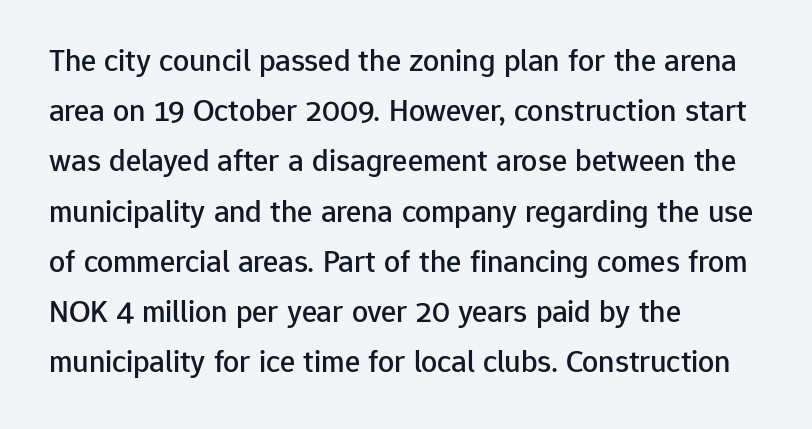
Q: Is the text italic (slanted)? A: No, it is upright.
Q: Is the typeface a serif or a sans-serif typeface? A: Sans-serif.
Q: Is the text underlined? A: No.
Q: How is the paragraph aligned? A: Left-aligned.
Q: Is the spacing between letters normal or unusually wide? A: Normal.
Q: Is the spacing between lines tight, normal or loose? A: Normal.
Q: Width (condensed, normal, or wide)? A: Normal.
Q: Stroke contrast? A: Low.
Q: x-height? A: Medium.
Q: Monospaced? A: No.
